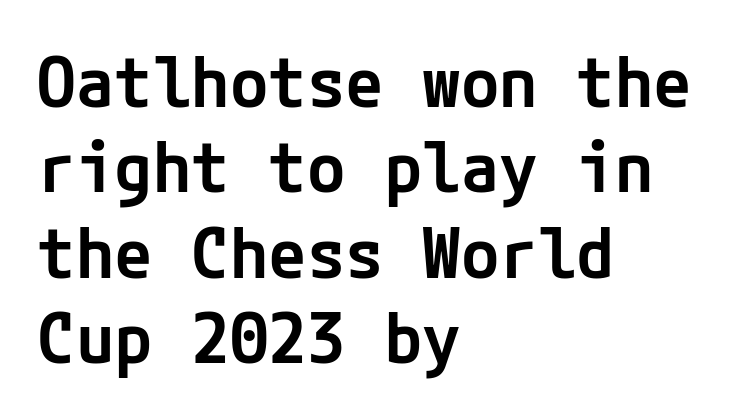
Q: Is the text bold? A: Semi-bold.
Q: Is the text italic (slanted)? A: No, it is upright.
Q: Is the typeface a serif or a sans-serif typeface? A: Sans-serif.
Q: Is the text underlined? A: No.
Q: How is the paragraph aligned? A: Left-aligned.
Q: Is the spacing between letters normal or unusually wide? A: Normal.
Q: Width (condensed, normal, or wide)? A: Normal.
Q: Stroke contrast? A: Low.
Q: x-height? A: Medium.
